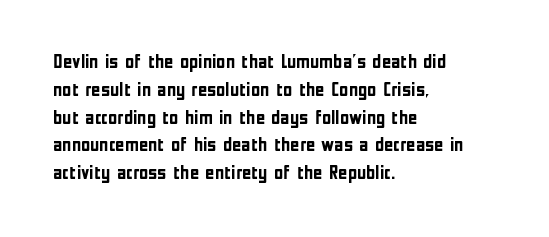
Is there any slant? The stems are plumb. Notice how thick the strokes are: this is what a full bold looks like. The vertical gap from one line to the next is medium. Leftover space on each line is placed entirely after the last word. The zone under the glyphs is completely vacant.
